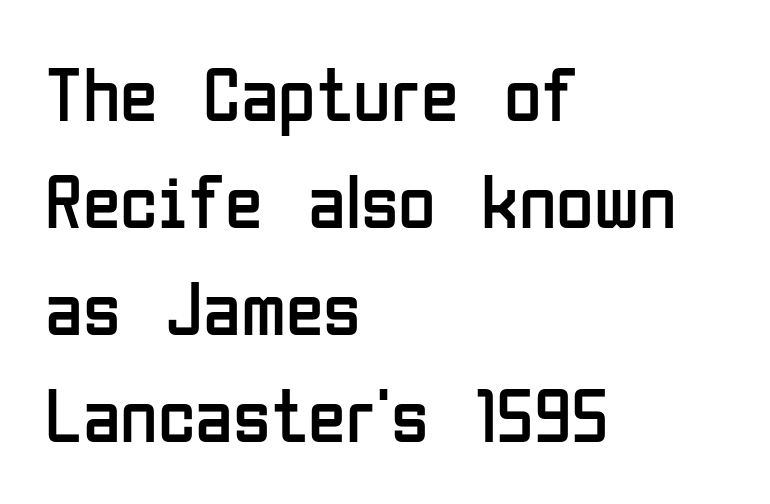
Notice how the stems are strictly vertical — no italics here. The rows are spaced the way most documents space them. Think of a printed novel: that variable character pitch is what you see here. Any mark beneath the type? The region is blank.
